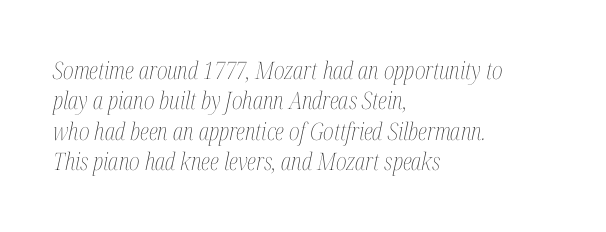
{"italic": "yes", "lean": "right", "slant_degrees": 12, "bold": "no", "underline": "no", "align": "left", "line_spacing": "normal", "line_spacing_ratio": 1.27, "letter_spacing": "normal", "letter_spacing_em": 0.0, "glyph_px": 24}
